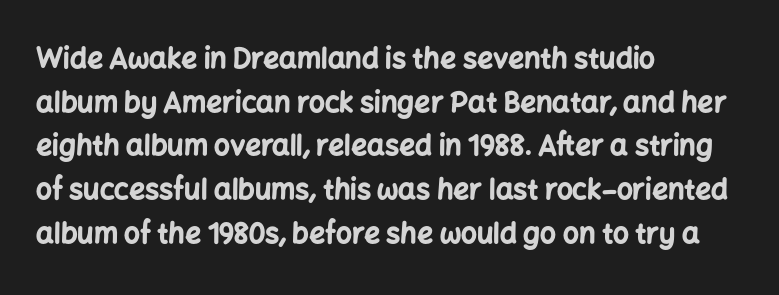
The letters stand straight up with perfectly vertical stems. The letters advance in unequal steps, a hallmark of proportional type. Anything drawn beneath the words? Only blank space. The passage shown has conventional tracking throughout. The passage is arranged the way most books set body copy — flush left. Summary of weight: heavy, a full bold.
